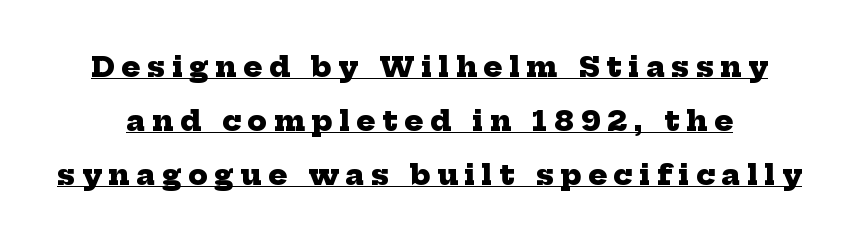
Q: Is the text bold? A: Yes.
Q: Is the typeface a serif or a sans-serif typeface? A: Serif.
Q: Is the text underlined? A: Yes.
Q: Is the spacing between letters normal or unusually wide? A: Unusually wide.
Q: Is the spacing between lines tight, normal or loose? A: Loose.
Q: Width (condensed, normal, or wide)? A: Normal.
Q: Stroke contrast? A: Low.
Q: x-height? A: Medium.
Q: Monospaced? A: No.
